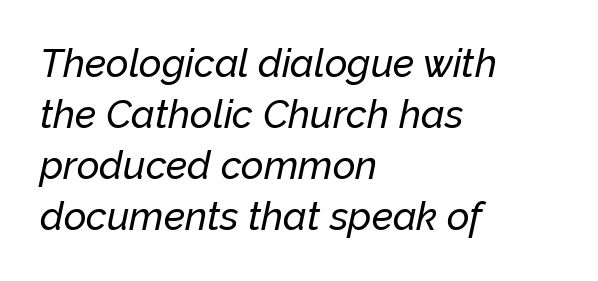
{"italic": "yes", "lean": "right", "slant_degrees": 12, "width": "normal", "stroke_contrast": "low", "x_height": "medium", "monospaced": "no", "underline": "no", "align": "left", "line_spacing": "normal", "line_spacing_ratio": 1.31, "letter_spacing": "normal", "letter_spacing_em": 0.0, "glyph_px": 39}
